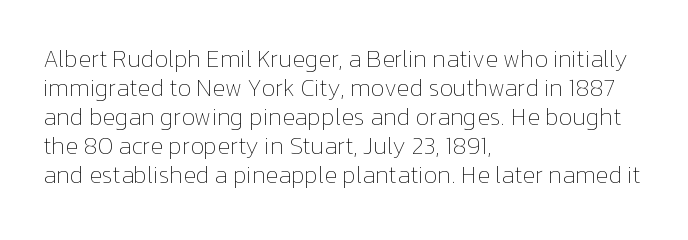
Q: Is the text bold? A: No.
Q: Is the text italic (slanted)? A: No, it is upright.
Q: Is the text underlined? A: No.
Q: How is the paragraph aligned? A: Left-aligned.
Q: Is the spacing between letters normal or unusually wide? A: Normal.
